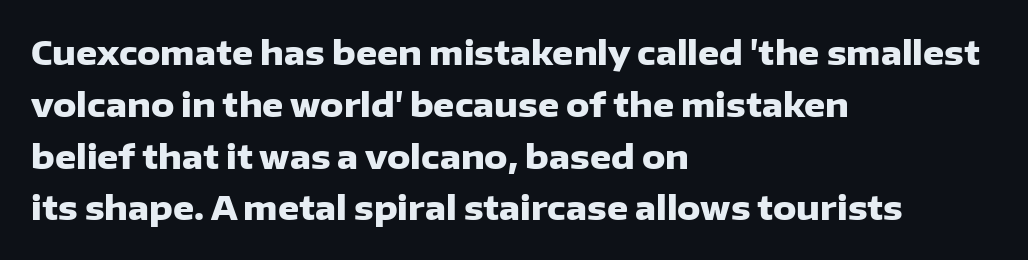
Q: Is the text bold? A: Yes.
Q: Is the text italic (slanted)? A: No, it is upright.
Q: Is the typeface a serif or a sans-serif typeface? A: Sans-serif.
Q: Is the text underlined? A: No.
Q: How is the paragraph aligned? A: Left-aligned.
Q: Is the spacing between letters normal or unusually wide? A: Normal.
Q: Is the spacing between lines tight, normal or loose? A: Normal.
Q: Width (condensed, normal, or wide)? A: Normal.
Q: Stroke contrast? A: Low.
Q: x-height? A: Medium.
Q: Monospaced? A: No.
